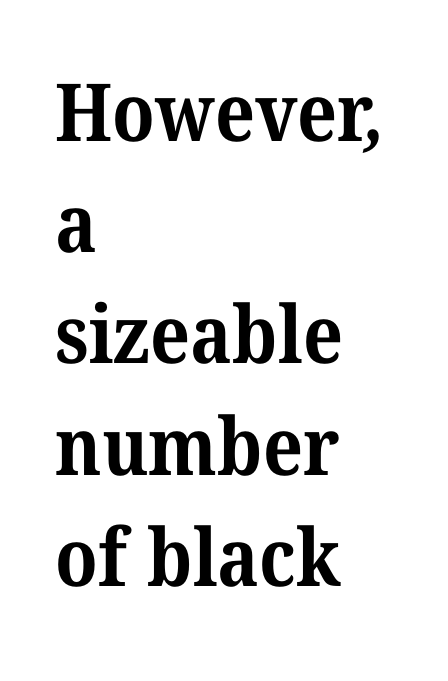
Evenly set lines give the paragraph a standard silhouette. I'd call this a serif setting — the letters wear small feet. These lines stack with their left ends in a neat column. The strokes are fattened all the way to bold. Honestly, the letter spacing is just normal — you wouldn't notice it.
